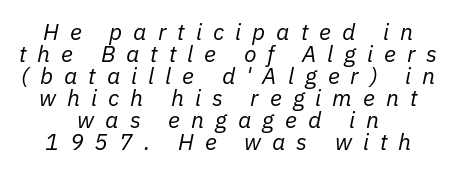
The image shows 23 px text type, italic (leaning right); set centered, tight line spacing (0.96x), unusually wide letter spacing (+0.48 em), not underlined.
